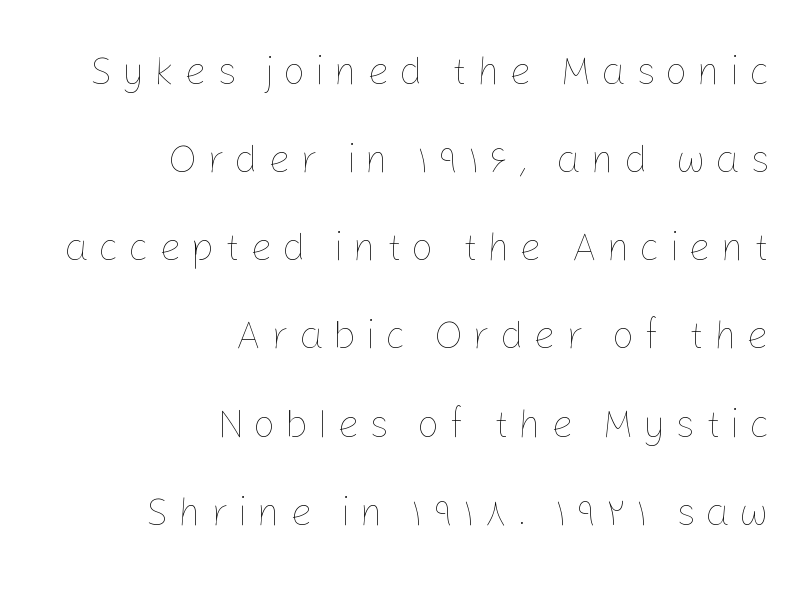
The type sits square on the baseline with zero lean. Do the characters align in a grid? No, the font is proportional. Line endings align vertically; line beginnings do not. The horizontal fit of the characters is loose and conspicuously gappy.
